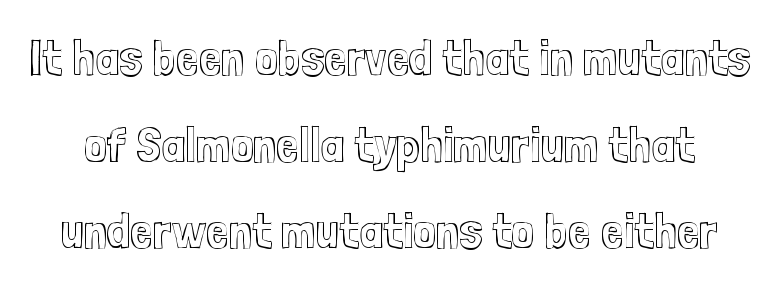
{"italic": "no", "width": "condensed", "x_height": "medium", "monospaced": "no", "underline": "no", "line_spacing": "normal", "line_spacing_ratio": 1.7, "letter_spacing": "normal", "letter_spacing_em": 0.0, "glyph_px": 51}
